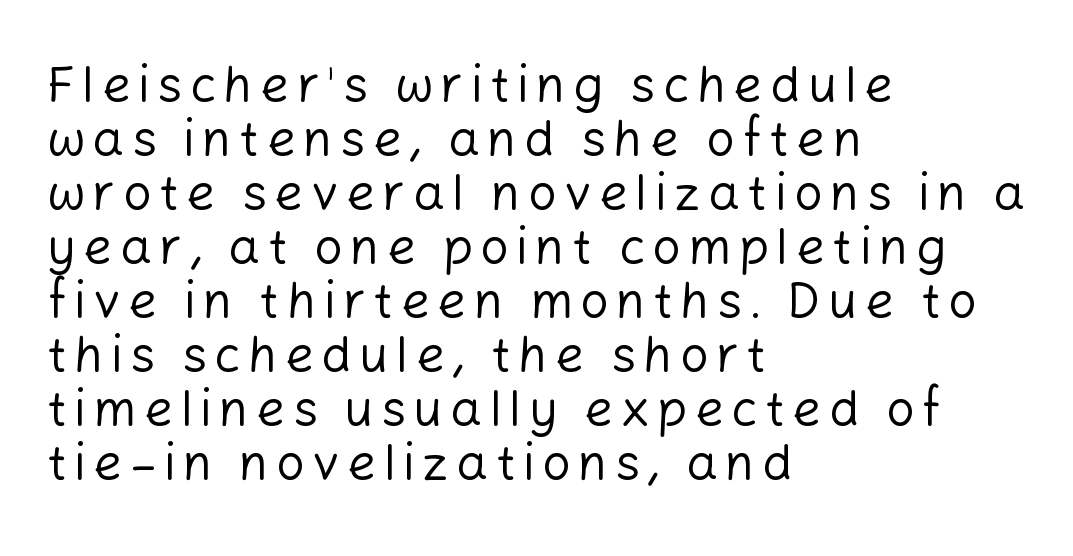
{"serif": "no", "italic": "no", "bold": "no", "weight": "regular", "width": "normal", "stroke_contrast": "low", "x_height": "medium", "monospaced": "no", "underline": "no", "align": "left", "line_spacing": "tight", "line_spacing_ratio": 1.08, "glyph_px": 50}
